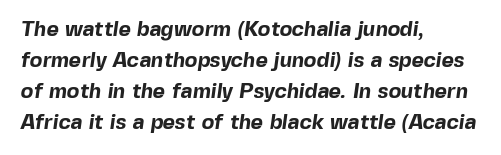
Q: Is the text bold? A: Yes.
Q: Is the text underlined? A: No.
Q: How is the paragraph aligned? A: Left-aligned.
Q: Is the spacing between letters normal or unusually wide? A: Normal.
Q: Is the spacing between lines tight, normal or loose? A: Normal.
